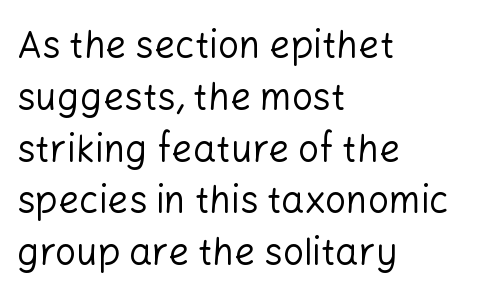
The image shows 37 px regular-weight sans-serif type, upright; set left-aligned, normal line spacing (1.4x), normal letter spacing, not underlined; low stroke contrast and a medium x-height.
